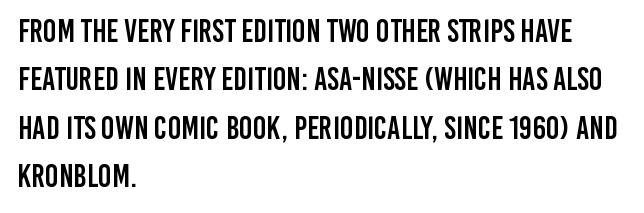
The image shows 32 px condensed sans-serif type, upright; set left-aligned, normal line spacing (1.51x), normal letter spacing, not underlined; low stroke contrast and a large x-height.
